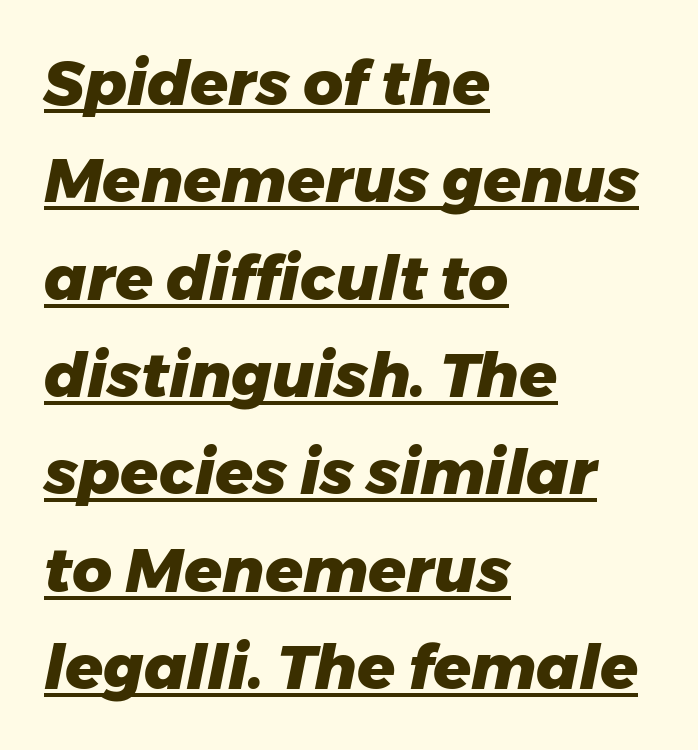
{"italic": "yes", "lean": "right", "slant_degrees": 11, "bold": "yes", "weight": "heavy", "width": "normal", "stroke_contrast": "low", "x_height": "medium", "monospaced": "no", "underline": "yes", "align": "left", "line_spacing": "normal", "line_spacing_ratio": 1.57, "letter_spacing": "normal", "letter_spacing_em": 0.0, "glyph_px": 62}
